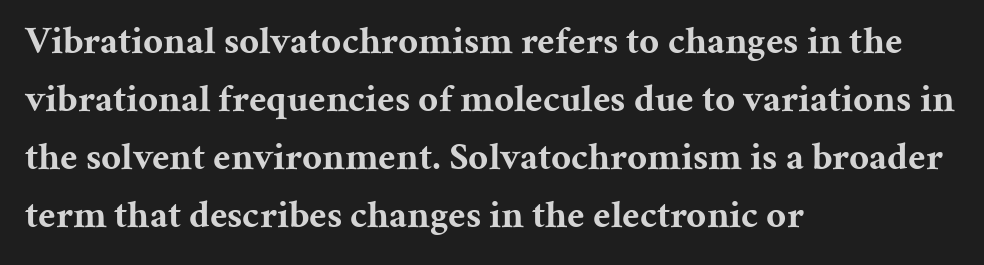
Q: Is the text bold? A: Yes.
Q: Is the text italic (slanted)? A: No, it is upright.
Q: Is the typeface a serif or a sans-serif typeface? A: Serif.
Q: Is the text underlined? A: No.
Q: How is the paragraph aligned? A: Left-aligned.
Q: Is the spacing between letters normal or unusually wide? A: Normal.
Q: Is the spacing between lines tight, normal or loose? A: Normal.
Q: Width (condensed, normal, or wide)? A: Normal.
Q: Stroke contrast? A: Medium.
Q: x-height? A: Medium.
Q: Monospaced? A: No.
